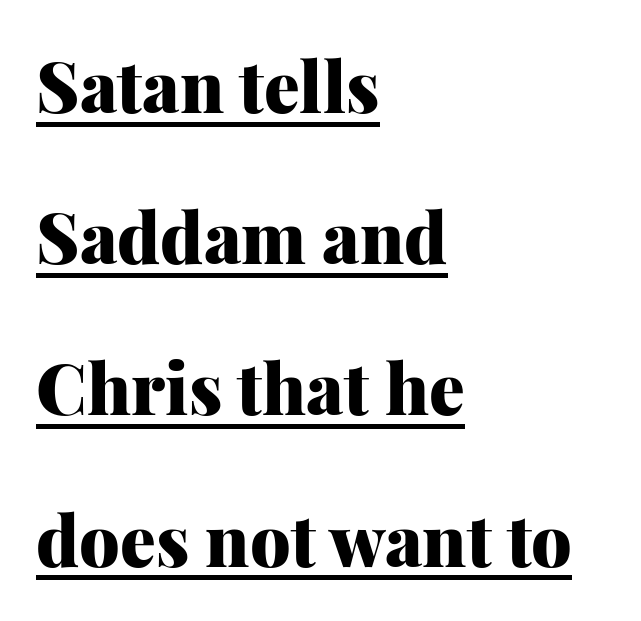
The image shows 71 px heavy serif type, upright; set left-aligned, loose line spacing (2.13x), normal letter spacing, underlined; medium stroke contrast and a medium x-height.
